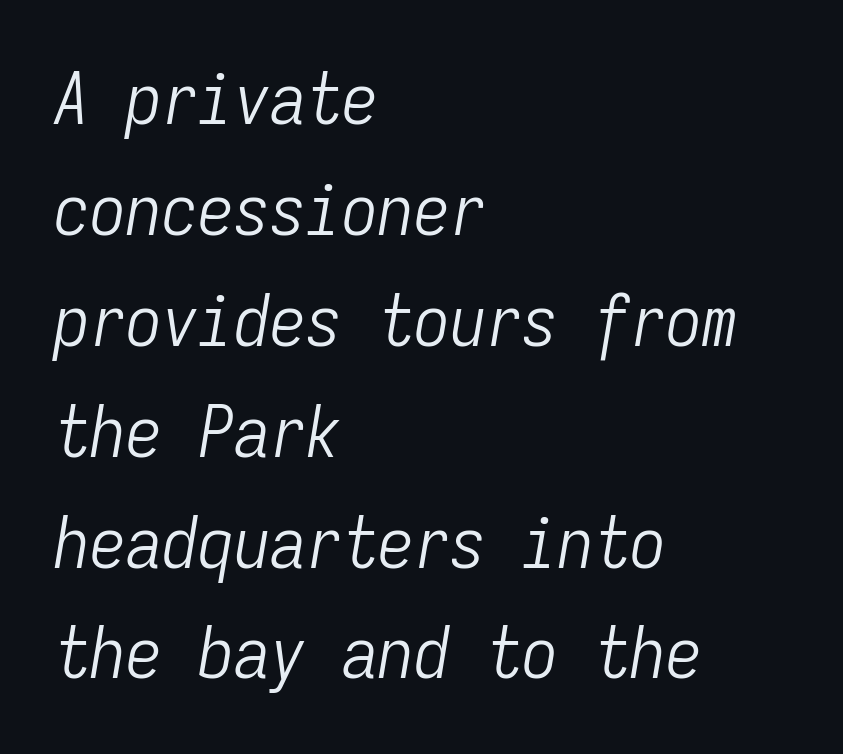
The image shows 72 px light, condensed type, italic (leaning right), monospaced; set left-aligned, normal line spacing (1.54x), normal letter spacing, not underlined; low stroke contrast and a medium x-height.
